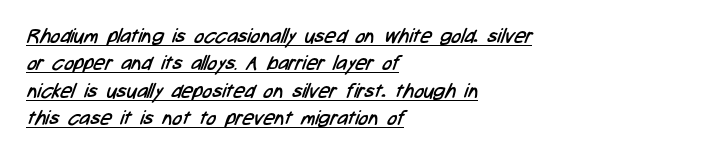
No letter is thick-stroked: the sample isn't bold. Vertical spacing — default. Descenders here cross a horizontal rule under the line. Each word holds together tightly as a unit, with standard inter-letter gaps. Horizontal alignment here is leftward, the default for most running prose.
